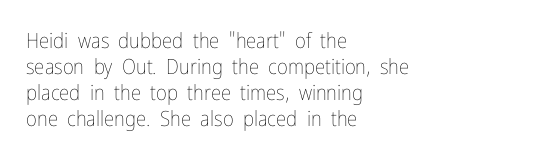
{"italic": "no", "bold": "no", "underline": "no", "align": "left", "line_spacing_ratio": 1.24, "letter_spacing": "normal", "letter_spacing_em": 0.0, "glyph_px": 21}
